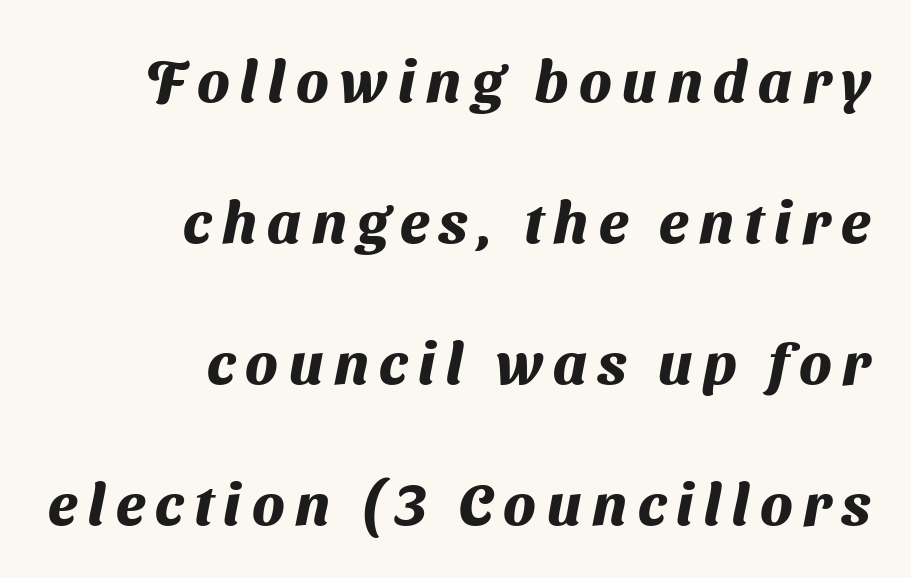
{"serif": "no", "bold": "yes", "weight": "heavy", "width": "normal", "stroke_contrast": "medium", "x_height": "medium", "monospaced": "no", "underline": "no", "align": "right", "line_spacing": "loose", "line_spacing_ratio": 2.39, "glyph_px": 59}
